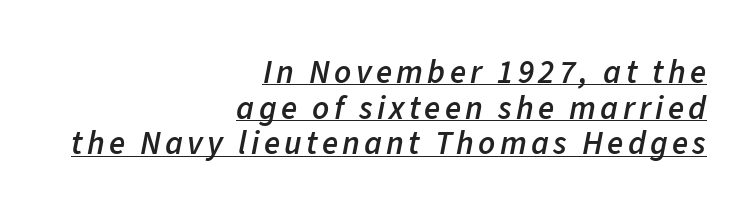
{"italic": "yes", "lean": "right", "slant_degrees": 11, "bold": "semi", "weight": "semibold", "width": "normal", "stroke_contrast": "low", "x_height": "medium", "monospaced": "no", "underline": "yes", "align": "right", "line_spacing": "tight", "line_spacing_ratio": 1.08, "glyph_px": 33}
